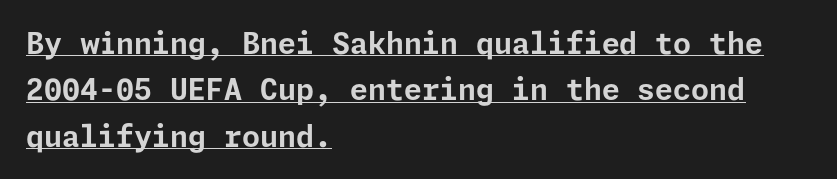
The image shows 29 px bold sans-serif type, upright; set left-aligned, normal line spacing (1.6x), normal letter spacing, underlined; low stroke contrast and a medium x-height.
